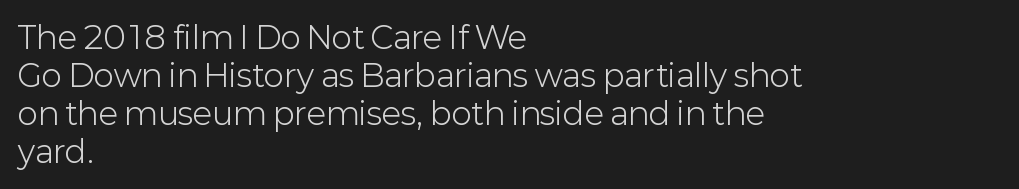
The image shows 31 px light sans-serif type, upright; set left-aligned, line spacing 1.23x, normal letter spacing, not underlined; low stroke contrast and a medium x-height.
